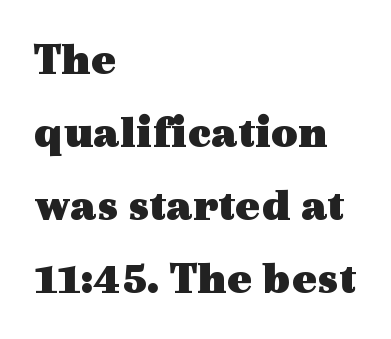
Q: Is the text bold? A: Yes.
Q: Is the text italic (slanted)? A: No, it is upright.
Q: Is the typeface a serif or a sans-serif typeface? A: Serif.
Q: Is the text underlined? A: No.
Q: How is the paragraph aligned? A: Left-aligned.
Q: Is the spacing between letters normal or unusually wide? A: Normal.
Q: Is the spacing between lines tight, normal or loose? A: Normal.
Q: Width (condensed, normal, or wide)? A: Wide.
Q: x-height? A: Medium.
Q: Monospaced? A: No.
